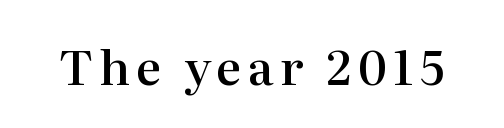
{"serif": "yes", "italic": "no", "bold": "semi", "weight": "semibold", "width": "normal", "stroke_contrast": "high", "x_height": "medium", "monospaced": "no", "underline": "no", "glyph_px": 48}
